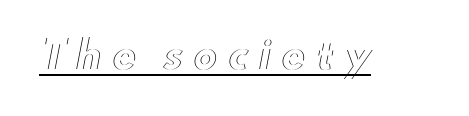
{"width": "wide", "x_height": "small", "monospaced": "no", "underline": "yes", "letter_spacing": "wide", "letter_spacing_em": 0.27, "glyph_px": 37}
